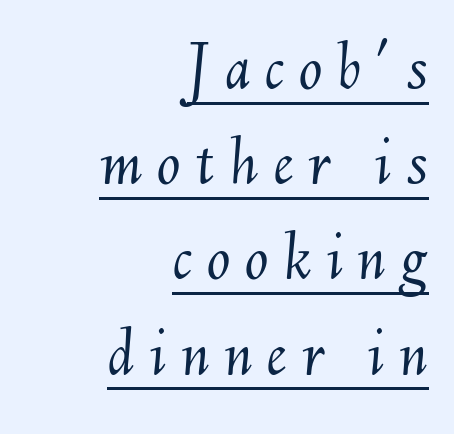
The image shows 70 px light type, italic (leaning right); set right-aligned, normal line spacing (1.36x), unusually wide letter spacing (+0.21 em), underlined; medium stroke contrast and a small x-height.
